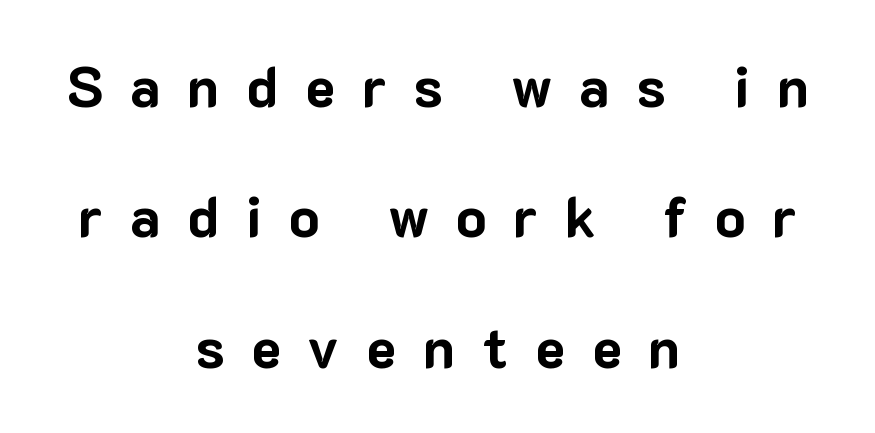
{"serif": "no", "italic": "no", "bold": "yes", "weight": "bold", "width": "normal", "stroke_contrast": "low", "x_height": "medium", "monospaced": "no", "underline": "no", "align": "center", "line_spacing": "loose", "line_spacing_ratio": 2.33, "letter_spacing": "wide", "letter_spacing_em": 0.48, "glyph_px": 56}
